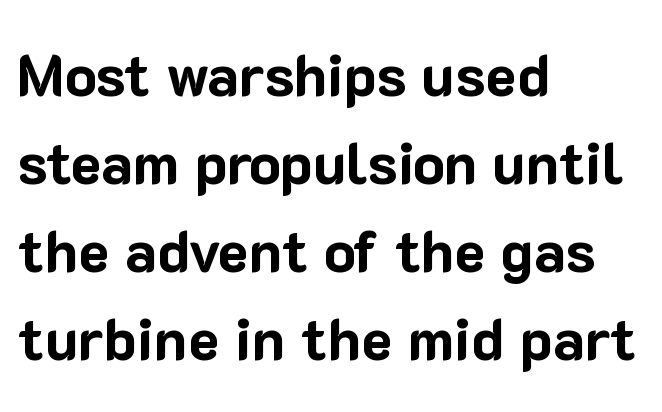
The area under the type is left untouched. Between one letter and the next there's only the usual sliver of space. Posture: straight, roman, zero tilt. Is this a sans? Yes — the strokes have no serifs.
